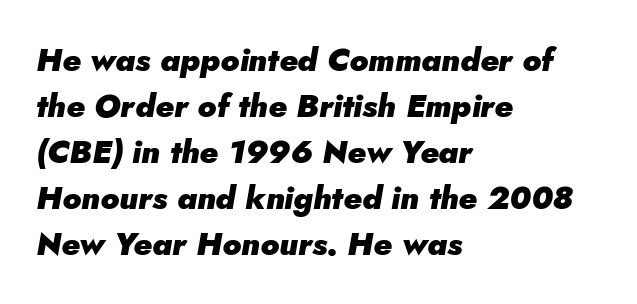
Q: Is the text bold? A: Yes.
Q: Is the text italic (slanted)? A: Yes, it leans right by about 5 degrees.
Q: Is the text underlined? A: No.
Q: How is the paragraph aligned? A: Left-aligned.
Q: Is the spacing between letters normal or unusually wide? A: Normal.
Q: Is the spacing between lines tight, normal or loose? A: Normal.
Q: Width (condensed, normal, or wide)? A: Normal.
Q: Stroke contrast? A: Low.
Q: x-height? A: Small.
Q: Monospaced? A: No.
